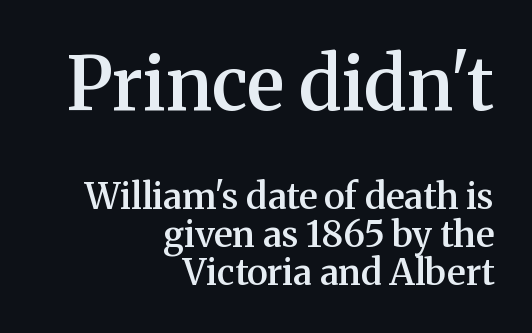
Q: Is the text bold? A: Semi-bold.
Q: Is the text italic (slanted)? A: No, it is upright.
Q: Is the typeface a serif or a sans-serif typeface? A: Serif.
Q: Is the text underlined? A: No.
Q: How is the paragraph aligned? A: Right-aligned.
Q: Is the spacing between letters normal or unusually wide? A: Normal.
Q: Is the spacing between lines tight, normal or loose? A: Tight.
Q: Which block of text is set in a larger size, the first (top) or the second (bottom)? A: The first (top) one.
Q: Width (condensed, normal, or wide)? A: Normal.
Q: Stroke contrast? A: Medium.
Q: x-height? A: Medium.
Q: Monospaced? A: No.
